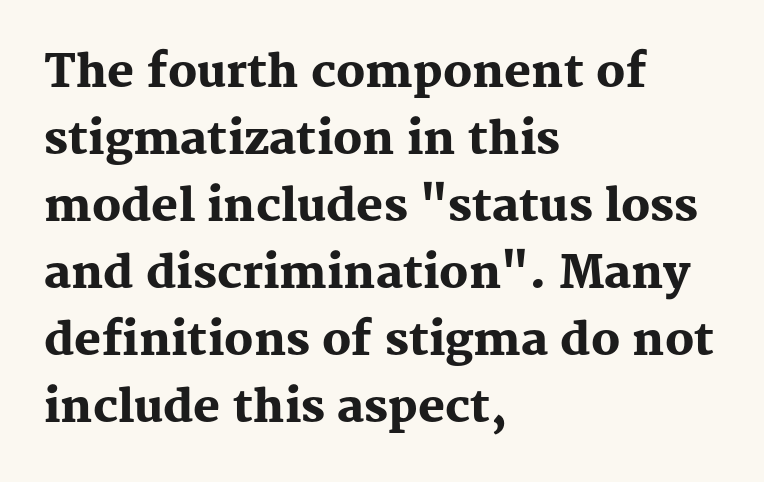
The image shows 45 px heavy serif type, upright; set left-aligned, normal line spacing (1.49x), normal letter spacing, not underlined; medium stroke contrast and a medium x-height.
